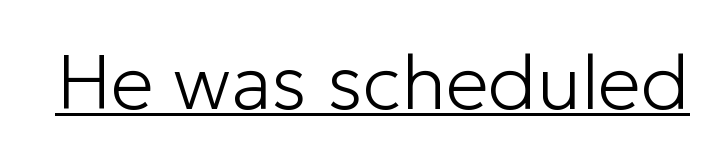
The letters stand upright; this is a roman face. Emphasis is given by a line drawn under the lettering. The face looks like a standard text weight, possibly lighter. The letters advance in unequal steps, a hallmark of proportional type.
